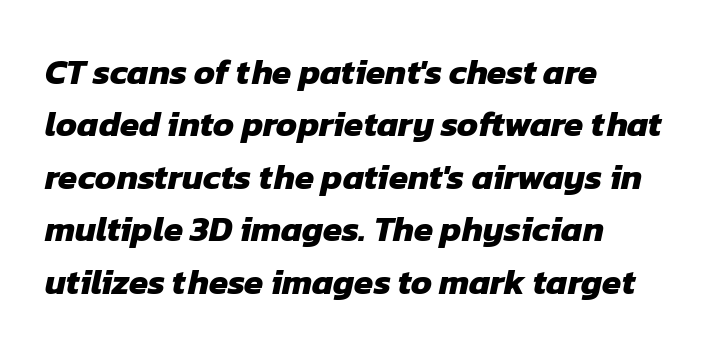
This rendering employs a face without finishing strokes, i.e., a sans-serif. The characters look thick and weighty, a clear bold. In CSS terms this would be text-align: left. The passage shown is typed in a proportional face where columns would drift. These lines sit exactly where default settings would place them. Beneath every word, the page is bare.
